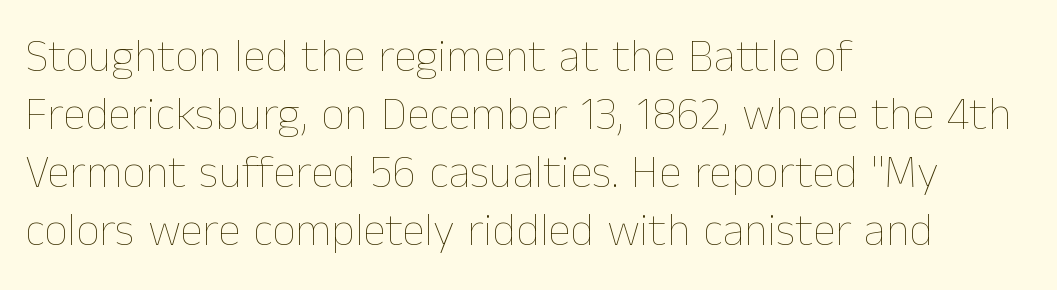
{"italic": "no", "bold": "no", "weight": "thin", "width": "normal", "stroke_contrast": "low", "x_height": "medium", "monospaced": "no", "underline": "no", "align": "left", "line_spacing": "normal", "line_spacing_ratio": 1.26, "letter_spacing": "normal", "letter_spacing_em": 0.0, "glyph_px": 46}
